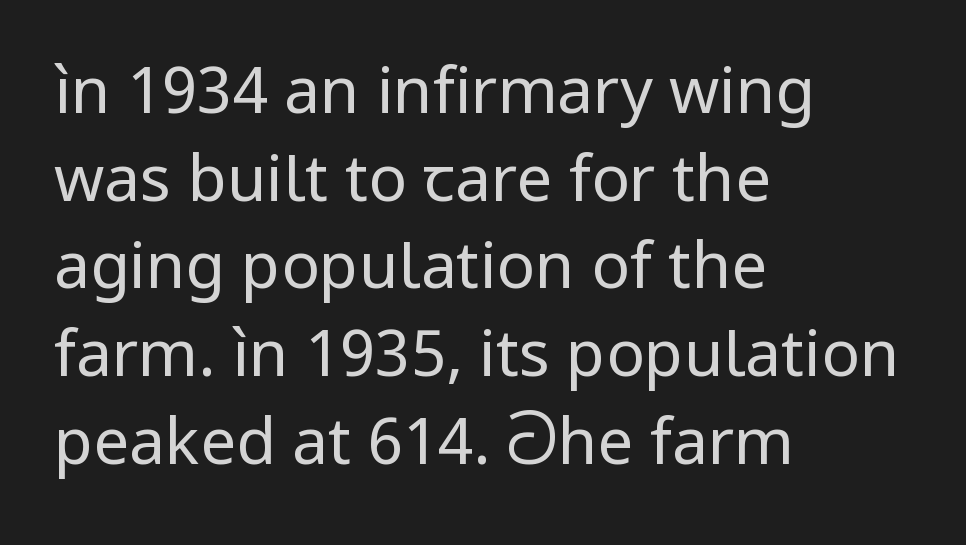
The letters stand upright; this is a roman face. I'd call this a sans setting — the letters go barefoot. The rendering uses natural spacing where letterforms have individual widths. Rule under the text: the space is simply empty.
